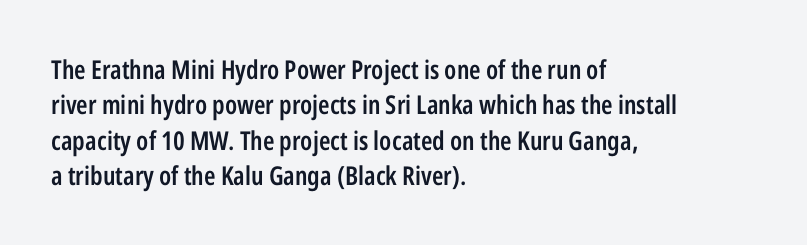
Quick note: underline off. Is the letter spacing exaggerated? No — it looks like the ordinary default. Each new line begins a customary step beneath the previous one. Its strokes are somewhat broadened, the hallmark of semibold type.
